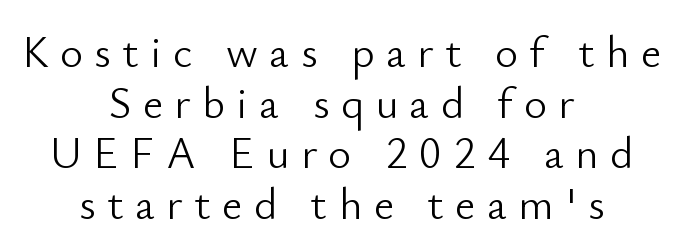
Q: Is the text bold? A: No.
Q: Is the text italic (slanted)? A: No, it is upright.
Q: Is the typeface a serif or a sans-serif typeface? A: Sans-serif.
Q: Is the text underlined? A: No.
Q: How is the paragraph aligned? A: Centered.
Q: Is the spacing between letters normal or unusually wide? A: Unusually wide.
Q: Is the spacing between lines tight, normal or loose? A: Tight.
Q: Width (condensed, normal, or wide)? A: Normal.
Q: Stroke contrast? A: Low.
Q: x-height? A: Small.
Q: Monospaced? A: No.
